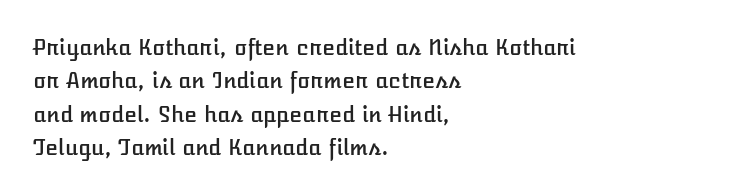
The image shows 21 px text type, upright; set left-aligned, normal line spacing (1.59x), normal letter spacing, not underlined.
